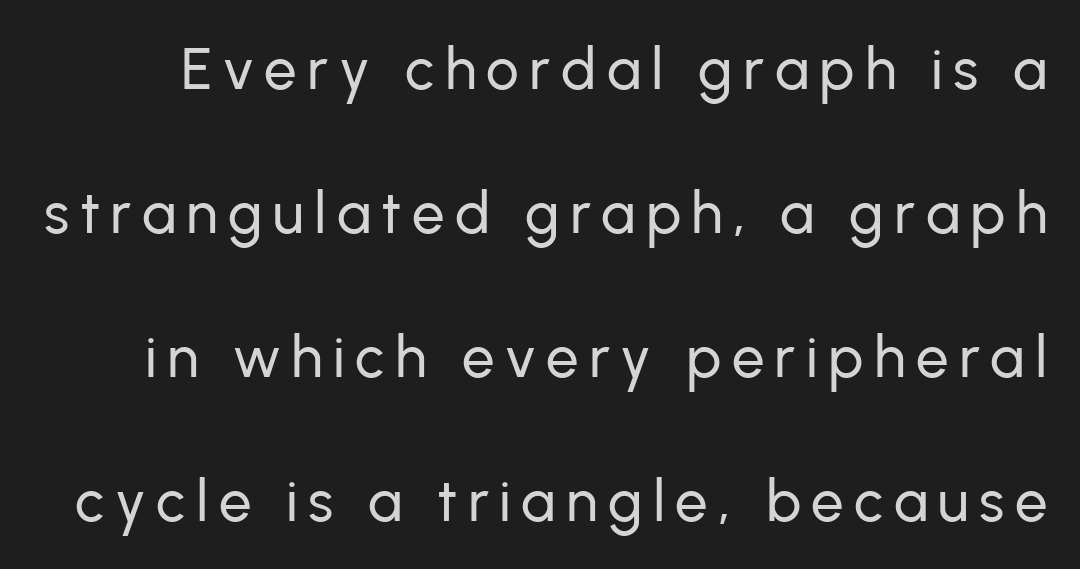
Q: Is the text italic (slanted)? A: No, it is upright.
Q: Is the typeface a serif or a sans-serif typeface? A: Sans-serif.
Q: Is the text underlined? A: No.
Q: Is the spacing between lines tight, normal or loose? A: Loose.
Q: Width (condensed, normal, or wide)? A: Normal.
Q: Stroke contrast? A: Low.
Q: x-height? A: Medium.
Q: Monospaced? A: No.
